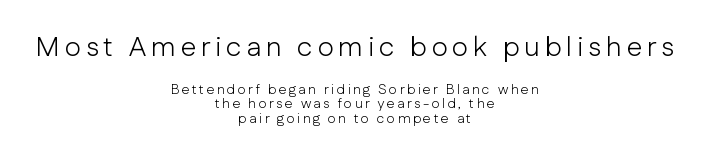
Q: Is the text bold? A: No.
Q: Is the text italic (slanted)? A: No, it is upright.
Q: Is the typeface a serif or a sans-serif typeface? A: Sans-serif.
Q: Is the text underlined? A: No.
Q: How is the paragraph aligned? A: Centered.
Q: Is the spacing between lines tight, normal or loose? A: Tight.
Q: Which block of text is set in a larger size, the first (top) or the second (bottom)? A: The first (top) one.
Q: Width (condensed, normal, or wide)? A: Normal.
Q: Stroke contrast? A: Low.
Q: x-height? A: Medium.
Q: Monospaced? A: No.
